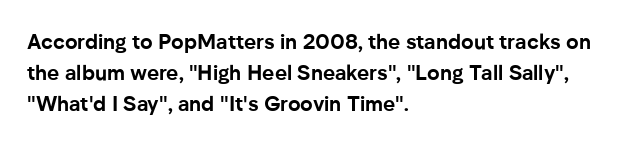
The image shows 21 px bold type, upright; set left-aligned, normal line spacing (1.47x), normal letter spacing, not underlined.
